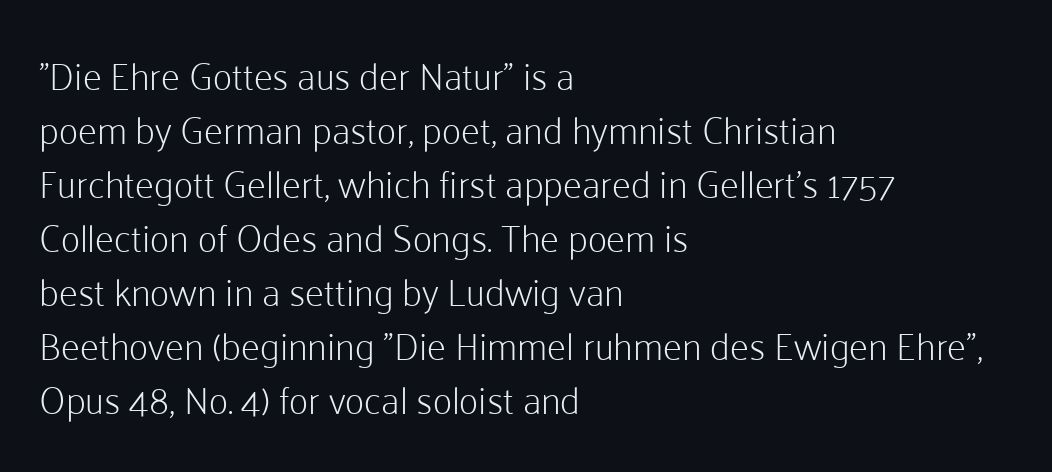
The image shows 38 px light sans-serif type, upright; set left-aligned, normal line spacing (1.42x), normal letter spacing, not underlined; low stroke contrast and a medium x-height.
